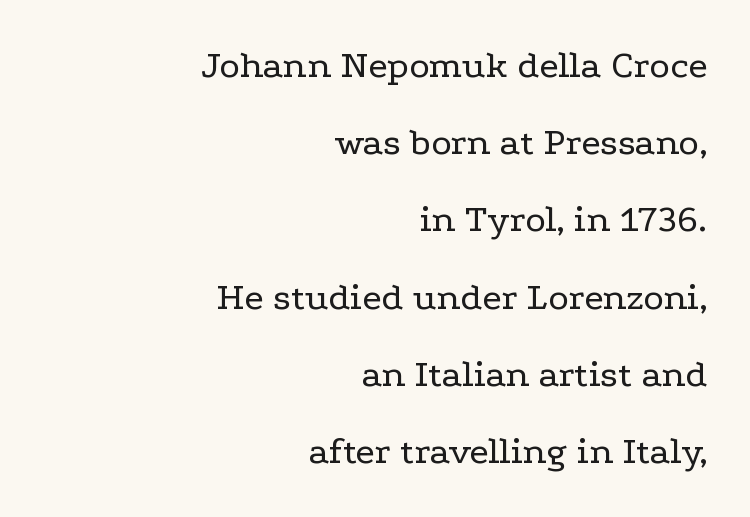
{"serif": "yes", "italic": "no", "bold": "no", "weight": "regular", "width": "wide", "stroke_contrast": "low", "x_height": "medium", "monospaced": "no", "underline": "no", "align": "right", "line_spacing": "loose", "line_spacing_ratio": 1.98, "letter_spacing": "normal", "letter_spacing_em": 0.0, "glyph_px": 39}
